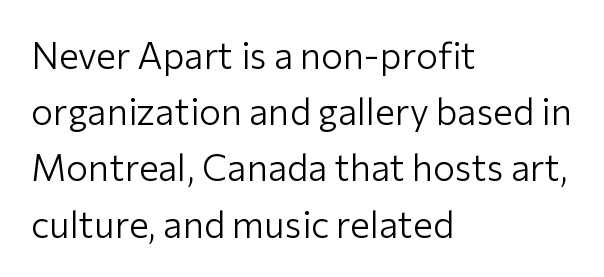
Every row of glyphs begins at an identical x-position on the left. Posture: vertical. Think of a printed novel: that variable character pitch is what you see here. The weight would be labelled regular, book, light, or lighter still.
